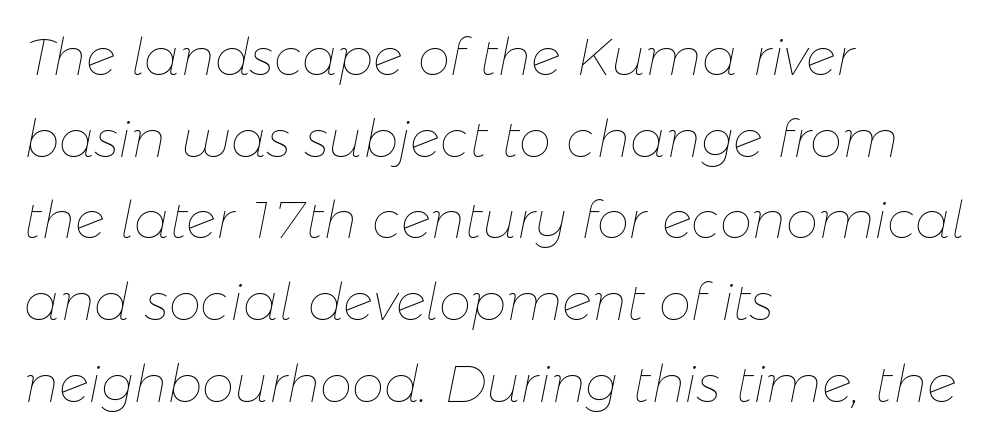
{"italic": "yes", "lean": "right", "slant_degrees": 11, "bold": "no", "weight": "thin", "width": "normal", "stroke_contrast": "low", "x_height": "medium", "monospaced": "no", "underline": "no", "align": "left", "line_spacing": "normal", "line_spacing_ratio": 1.57, "letter_spacing": "normal", "letter_spacing_em": 0.0, "glyph_px": 52}
